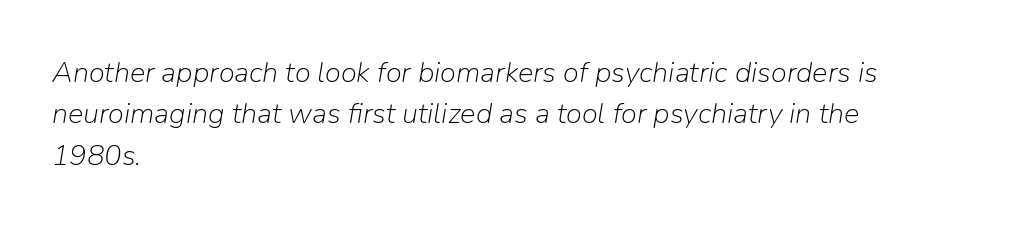
The image shows 29 px light type, italic (leaning right); set left-aligned, normal line spacing (1.43x), normal letter spacing, not underlined; low stroke contrast and a medium x-height.
